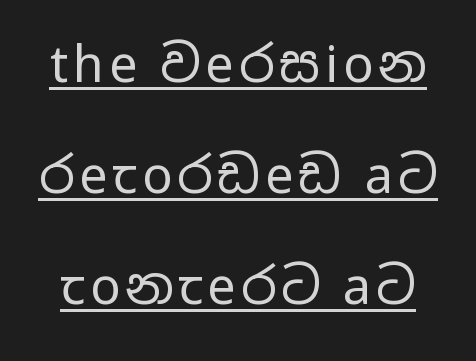
{"serif": "no", "italic": "no", "bold": "no", "weight": "regular", "width": "wide", "stroke_contrast": "low", "x_height": "medium", "monospaced": "no", "underline": "yes", "line_spacing": "loose", "line_spacing_ratio": 2.22, "glyph_px": 50}
